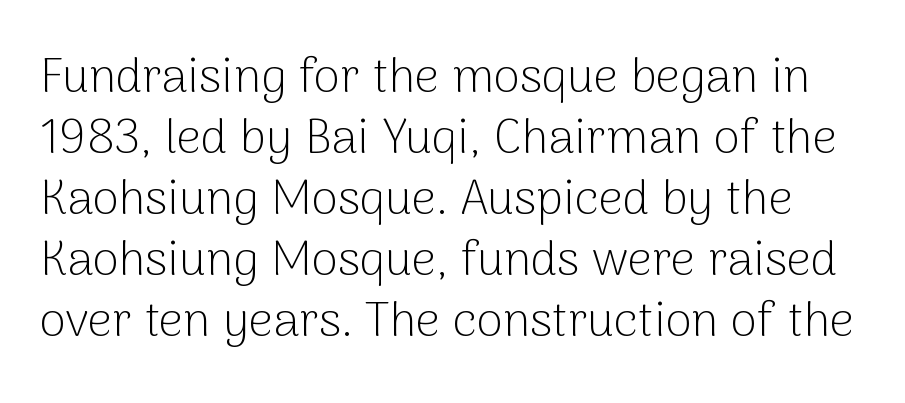
Q: Is the text bold? A: No.
Q: Is the text italic (slanted)? A: No, it is upright.
Q: Is the typeface a serif or a sans-serif typeface? A: Sans-serif.
Q: Is the text underlined? A: No.
Q: Is the spacing between letters normal or unusually wide? A: Normal.
Q: Is the spacing between lines tight, normal or loose? A: Normal.
Q: Width (condensed, normal, or wide)? A: Normal.
Q: Stroke contrast? A: Low.
Q: x-height? A: Medium.
Q: Monospaced? A: No.
